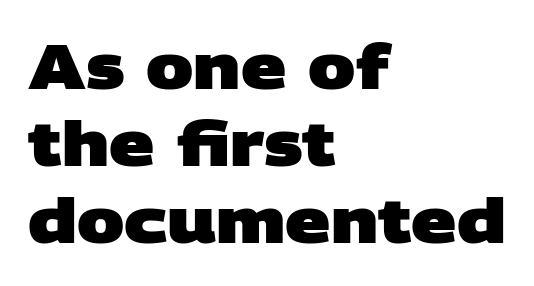
The image shows 63 px heavy, wide sans-serif type; set left-aligned, line spacing 1.22x, normal letter spacing, not underlined; low stroke contrast and a large x-height.
